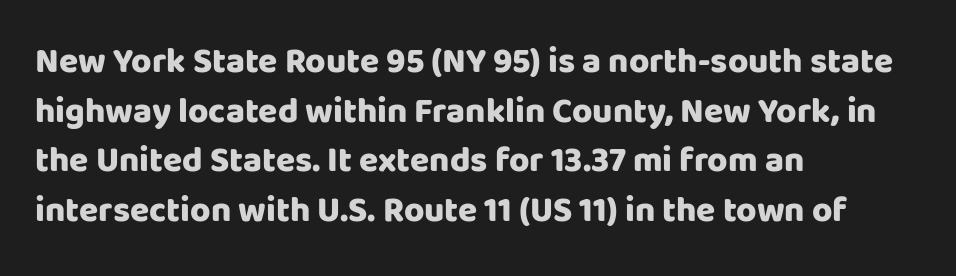
The image shows 35 px heavy sans-serif type, upright; set left-aligned, normal line spacing (1.42x), normal letter spacing, not underlined; low stroke contrast and a large x-height.
